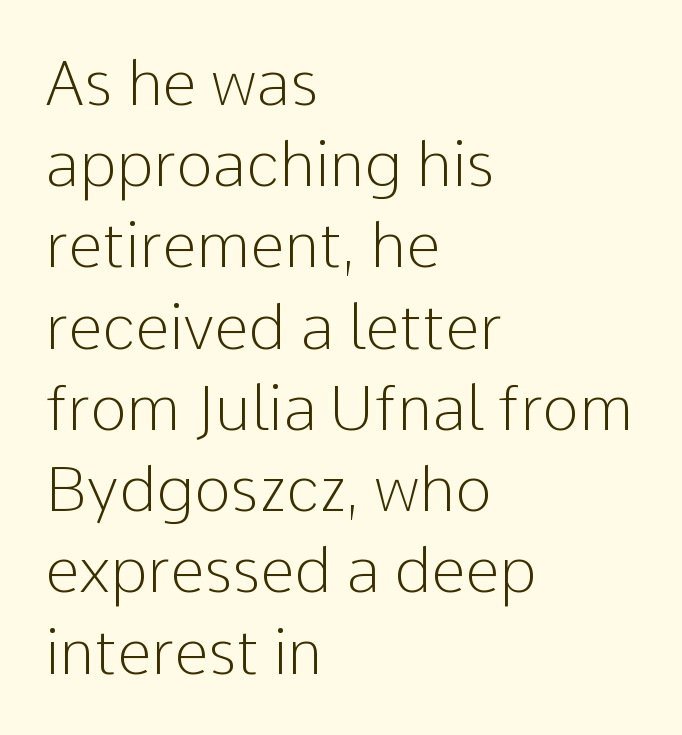
Beneath every word, the page is bare. These lines are rendered in a variable-pitch font. In terms of posture, this sample is upright. The letters sit at their default tracking, neither squeezed nor spread. Weight: in the light-to-regular range. Casual observation: everything's shoved over to the left.
